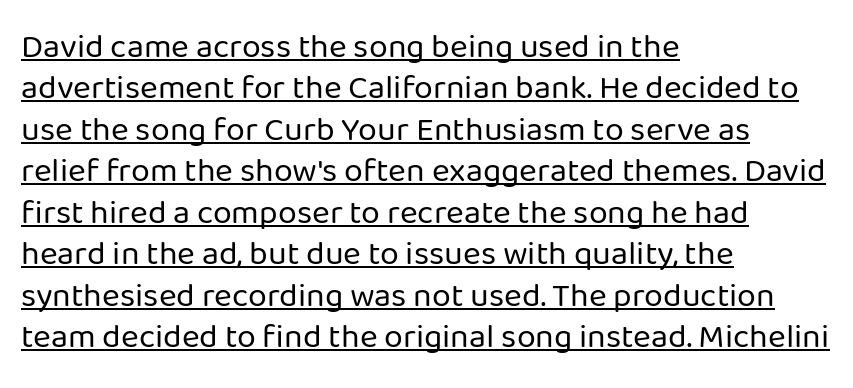
{"serif": "no", "italic": "no", "bold": "no", "weight": "regular", "width": "normal", "stroke_contrast": "low", "x_height": "medium", "monospaced": "no", "underline": "yes", "align": "left", "line_spacing_ratio": 1.22, "letter_spacing": "normal", "letter_spacing_em": 0.0, "glyph_px": 34}
